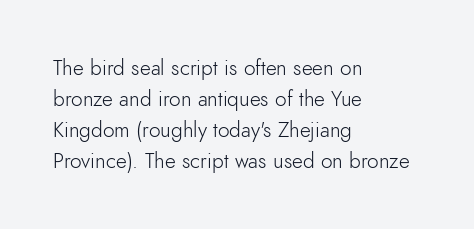
The image shows 21 px text type, upright; set left-aligned, normal line spacing (1.47x), normal letter spacing, not underlined.
